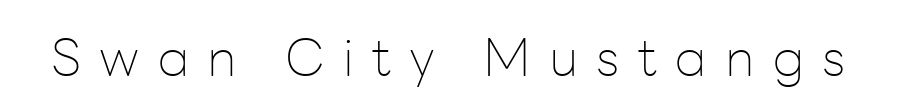
Q: Is the text bold? A: No.
Q: Is the text italic (slanted)? A: No, it is upright.
Q: Is the typeface a serif or a sans-serif typeface? A: Sans-serif.
Q: Is the text underlined? A: No.
Q: Is the spacing between letters normal or unusually wide? A: Unusually wide.
Q: Width (condensed, normal, or wide)? A: Normal.
Q: Stroke contrast? A: Low.
Q: x-height? A: Medium.
Q: Monospaced? A: No.
